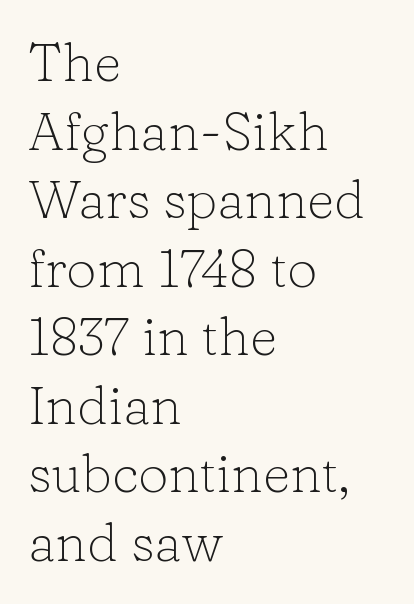
The image shows 54 px light serif type, upright; set left-aligned, normal line spacing (1.27x), normal letter spacing, not underlined; low stroke contrast and a medium x-height.
